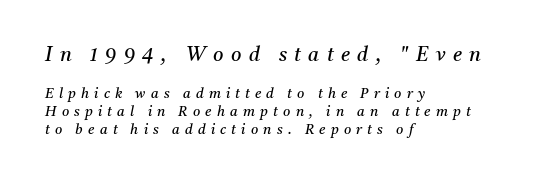
Q: Is the text bold? A: No.
Q: Is the text italic (slanted)? A: Yes, it leans right by about 11 degrees.
Q: Is the text underlined? A: No.
Q: How is the paragraph aligned? A: Left-aligned.
Q: Is the spacing between letters normal or unusually wide? A: Unusually wide.
Q: Is the spacing between lines tight, normal or loose? A: Normal.
Q: Which block of text is set in a larger size, the first (top) or the second (bottom)? A: The first (top) one.
